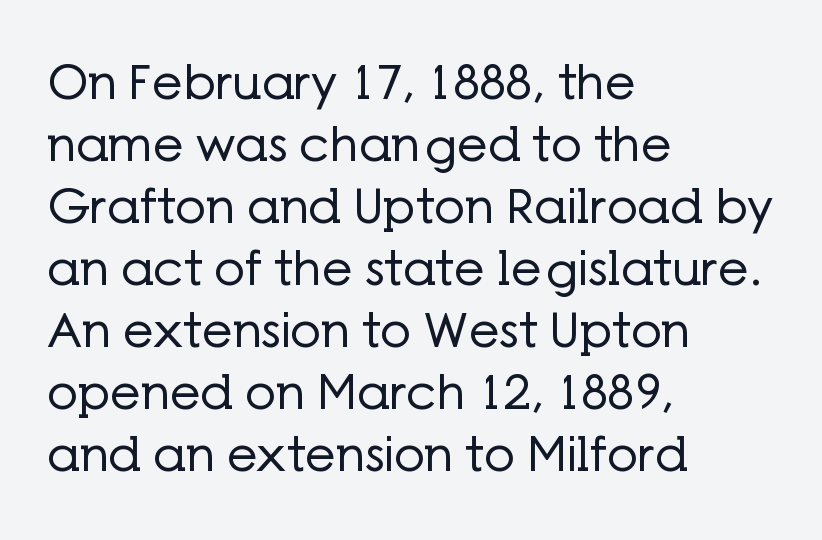
Q: Is the text bold? A: No.
Q: Is the text italic (slanted)? A: No, it is upright.
Q: Is the typeface a serif or a sans-serif typeface? A: Sans-serif.
Q: Is the text underlined? A: No.
Q: How is the paragraph aligned? A: Left-aligned.
Q: Is the spacing between letters normal or unusually wide? A: Normal.
Q: Is the spacing between lines tight, normal or loose? A: Normal.
Q: Width (condensed, normal, or wide)? A: Normal.
Q: Stroke contrast? A: Low.
Q: x-height? A: Medium.
Q: Monospaced? A: No.
